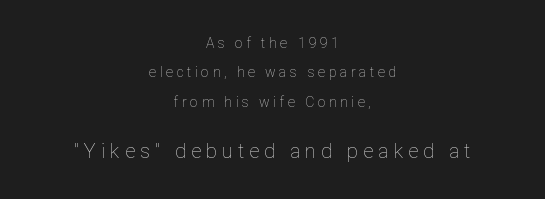
The image shows 20 px text type, upright; set centered, loose line spacing (2.1x), unusually wide letter spacing (+0.25 em), not underlined; the second (bottom) block is 1.43x larger.
